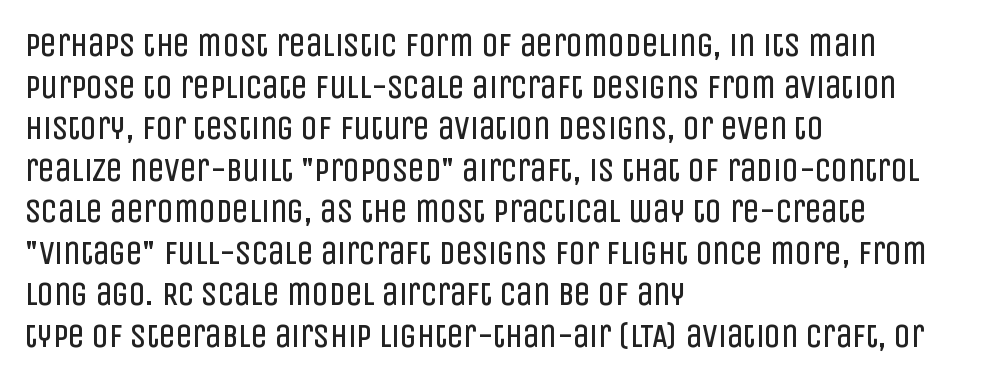
Quick note: underline off. Each stroke keeps to a modest, everyday thickness or less. There is no visible air inserted between adjacent glyphs. Notice how descenders clear the ascenders below comfortably — that's standard leading. Horizontal alignment here is leftward, the default for most running prose. Font category for this specimen: sans-serif.
